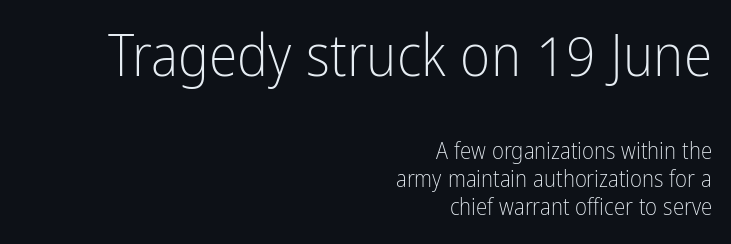
Standard letterfit; no display-style spreading of the glyphs. Honestly, there is no underline to notice here at all. The rendering uses natural spacing where letterforms have individual widths. What kind of face is this? One without serifs — a sans. Rendered with straight, roman letterforms. A quiet, ordinary-to-light weight characterises the typeface.
